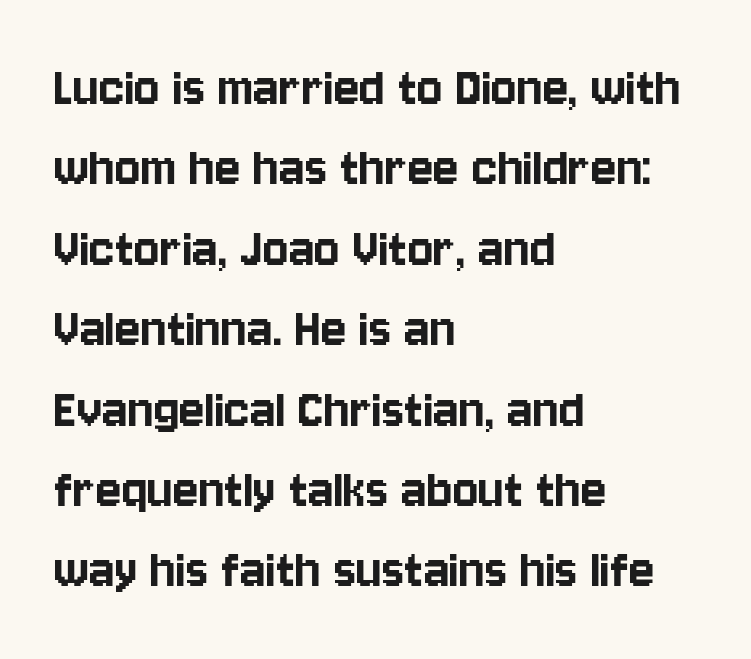
The image shows 60 px condensed sans-serif type, upright; set left-aligned, normal line spacing (1.34x), normal letter spacing, not underlined; low stroke contrast and a large x-height.
